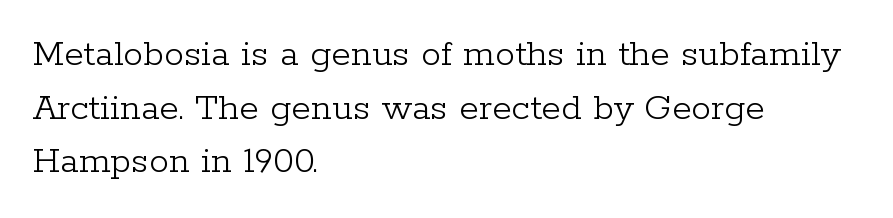
{"serif": "yes", "italic": "no", "bold": "no", "weight": "light", "width": "normal", "stroke_contrast": "low", "x_height": "medium", "monospaced": "no", "underline": "no", "align": "left", "line_spacing": "normal", "line_spacing_ratio": 1.34, "letter_spacing": "normal", "letter_spacing_em": 0.0, "glyph_px": 40}
